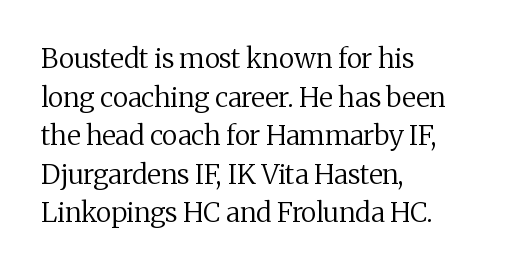
Q: Is the text bold? A: No.
Q: Is the text italic (slanted)? A: No, it is upright.
Q: Is the text underlined? A: No.
Q: How is the paragraph aligned? A: Left-aligned.
Q: Is the spacing between letters normal or unusually wide? A: Normal.
Q: Is the spacing between lines tight, normal or loose? A: Normal.
